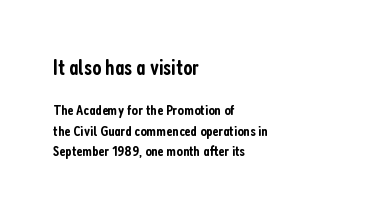
You could call the tracking neutral — neither tight nor loose. Line starts are locked; line ends wander. The block sitting higher on the canvas is the one with enlarged characters. Every character sits straight up, as roman type does. The baseline area is clear. The leading is moderate, giving the passage an even texture.
